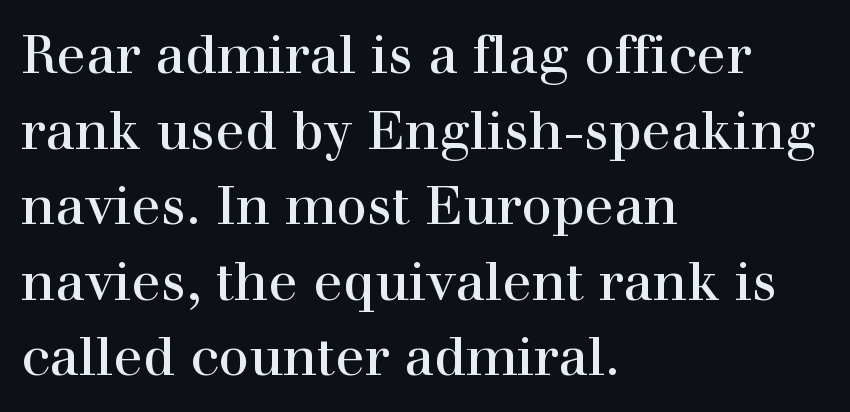
{"serif": "yes", "italic": "no", "width": "normal", "x_height": "medium", "monospaced": "no", "underline": "no", "align": "left", "line_spacing": "normal", "line_spacing_ratio": 1.4, "letter_spacing": "normal", "letter_spacing_em": 0.0, "glyph_px": 54}
